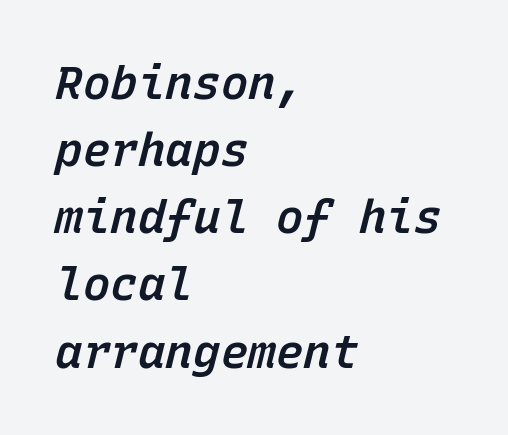
Q: Is the text bold? A: Semi-bold.
Q: Is the text italic (slanted)? A: Yes, it leans right by about 15 degrees.
Q: Is the text underlined? A: No.
Q: How is the paragraph aligned? A: Left-aligned.
Q: Is the spacing between letters normal or unusually wide? A: Normal.
Q: Is the spacing between lines tight, normal or loose? A: Normal.
Q: Width (condensed, normal, or wide)? A: Normal.
Q: Stroke contrast? A: Low.
Q: x-height? A: Medium.
Q: Monospaced? A: Yes.
